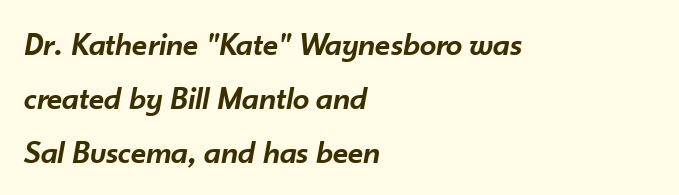
The image shows 33 px semibold type, italic (leaning right); set left-aligned, normal line spacing (1.63x), normal letter spacing, not underlined; low stroke contrast and a small x-height.
